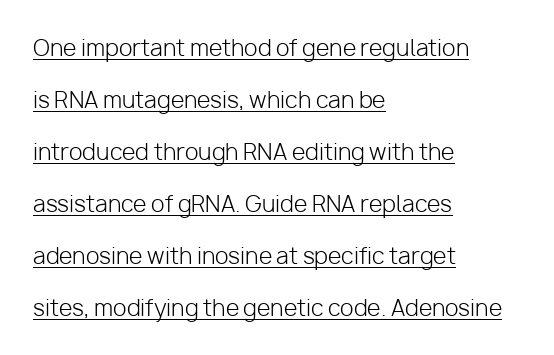
The image shows 22 px text type, upright; set left-aligned, loose line spacing (2.36x), normal letter spacing, underlined.
